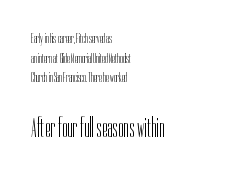
{"serif": "no", "italic": "no", "bold": "no", "weight": "light", "width": "condensed", "stroke_contrast": "low", "x_height": "medium", "monospaced": "no", "underline": "no", "align": "left", "line_spacing": "normal", "line_spacing_ratio": 1.41, "letter_spacing": "normal", "letter_spacing_em": 0.0, "larger_block": "second", "size_ratio": 2.0, "glyph_px": 28}
